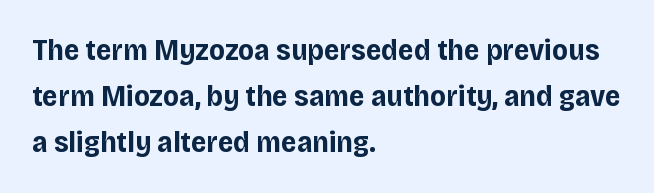
The passage is arranged the way most books set body copy — flush left. Whoever set this chose a conventional vertical rhythm. Typesetter's note: full bold, strokes at maximum text heaviness. These lines were composed using upright roman letters.
